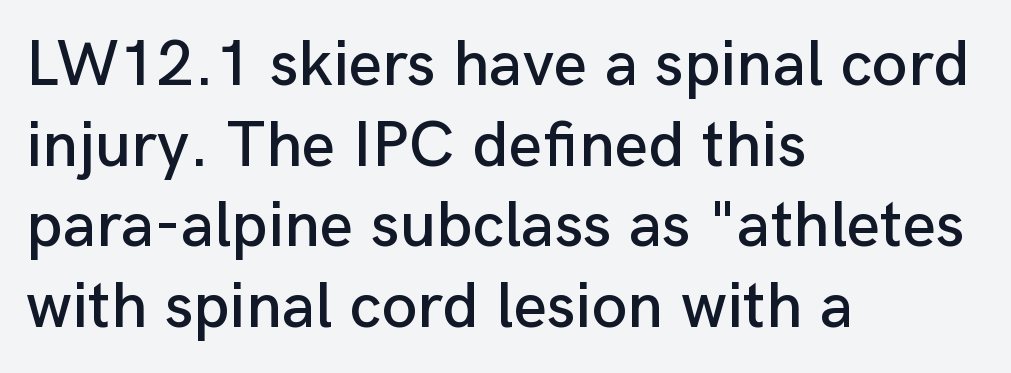
Q: Is the text italic (slanted)? A: No, it is upright.
Q: Is the typeface a serif or a sans-serif typeface? A: Sans-serif.
Q: Is the text underlined? A: No.
Q: How is the paragraph aligned? A: Left-aligned.
Q: Is the spacing between letters normal or unusually wide? A: Normal.
Q: Width (condensed, normal, or wide)? A: Normal.
Q: Stroke contrast? A: Low.
Q: x-height? A: Medium.
Q: Monospaced? A: No.
